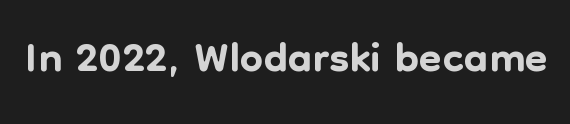
{"serif": "no", "italic": "no", "width": "normal", "stroke_contrast": "low", "x_height": "medium", "monospaced": "no", "underline": "no", "letter_spacing": "normal", "letter_spacing_em": 0.0, "glyph_px": 66}
